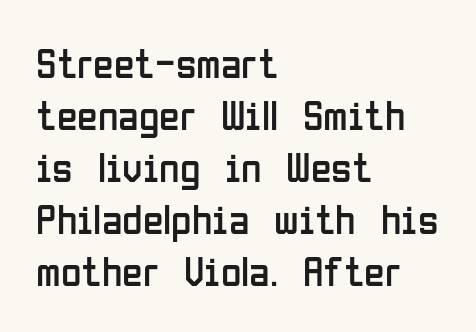
Q: Is the text bold? A: No.
Q: Is the text italic (slanted)? A: No, it is upright.
Q: Is the typeface a serif or a sans-serif typeface? A: Sans-serif.
Q: Is the text underlined? A: No.
Q: How is the paragraph aligned? A: Left-aligned.
Q: Is the spacing between letters normal or unusually wide? A: Normal.
Q: Width (condensed, normal, or wide)? A: Condensed.
Q: Stroke contrast? A: Low.
Q: x-height? A: Medium.
Q: Monospaced? A: No.
